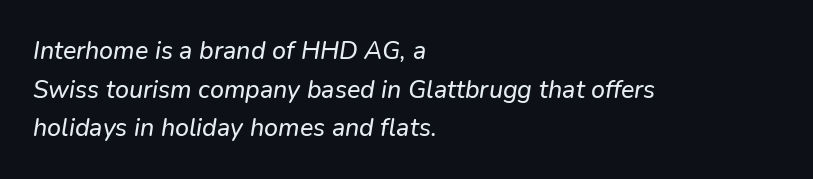
The image shows 25 px text type; set left-aligned, normal line spacing (1.55x), normal letter spacing, not underlined.
